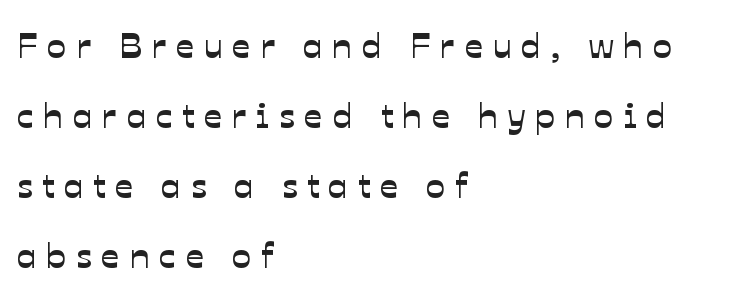
Q: Is the typeface a serif or a sans-serif typeface? A: Sans-serif.
Q: Is the text underlined? A: No.
Q: How is the paragraph aligned? A: Left-aligned.
Q: Is the spacing between letters normal or unusually wide? A: Unusually wide.
Q: Is the spacing between lines tight, normal or loose? A: Loose.
Q: Width (condensed, normal, or wide)? A: Normal.
Q: Stroke contrast? A: Low.
Q: x-height? A: Medium.
Q: Monospaced? A: No.
